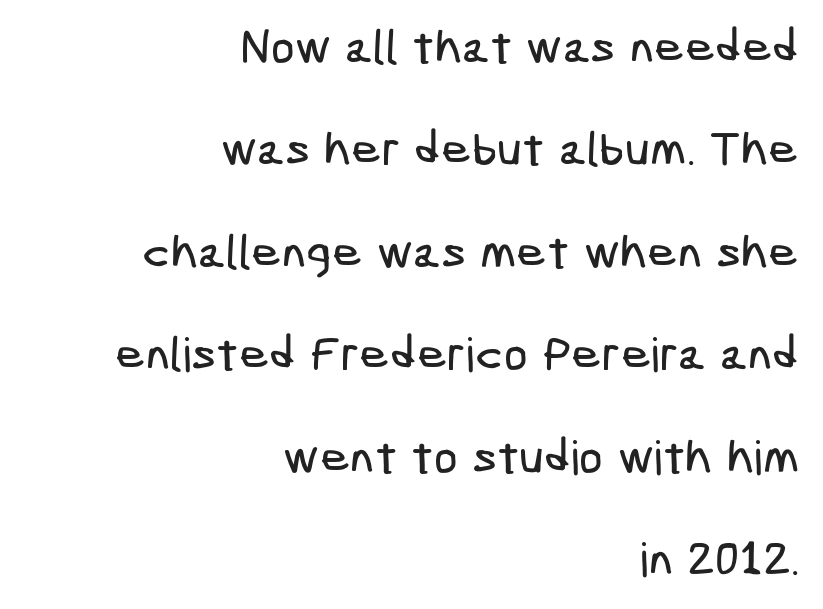
Each word holds together tightly as a unit, with standard inter-letter gaps. Look at the bottom of the vertical strokes: they stop flat, with no serifs. Check the space under the baseline: it is left empty. Successive baselines arrive slowly, with a big drop between each. Is the block centered? No — it sits flush against the right margin.
